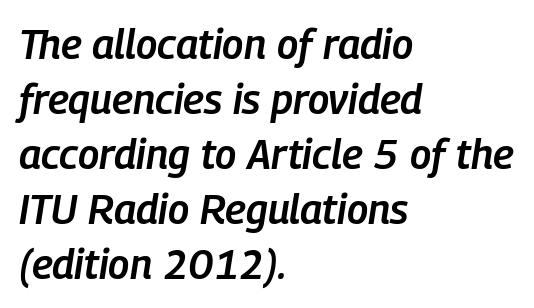
{"italic": "yes", "lean": "right", "slant_degrees": 9, "bold": "semi", "weight": "semibold", "width": "condensed", "stroke_contrast": "low", "x_height": "medium", "monospaced": "no", "underline": "no", "align": "left", "line_spacing": "normal", "line_spacing_ratio": 1.34, "letter_spacing": "normal", "letter_spacing_em": 0.0, "glyph_px": 41}
